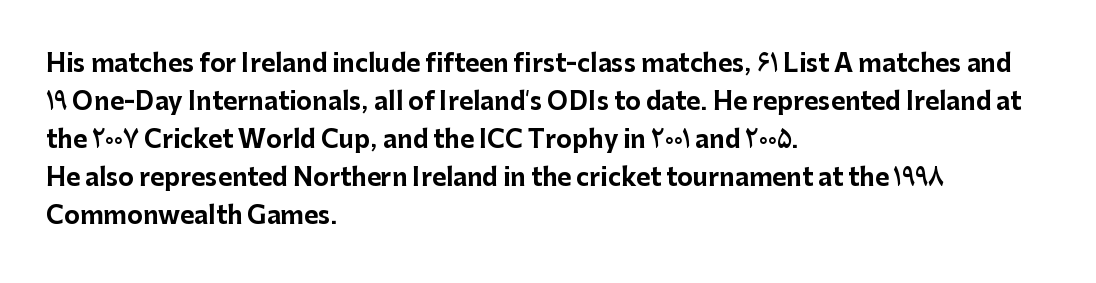
The image shows 24 px bold type, upright; set left-aligned, normal line spacing (1.58x), normal letter spacing, not underlined.
